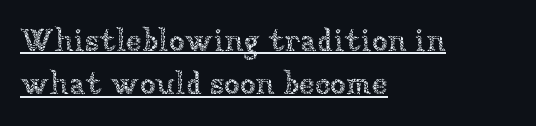
The image shows 32 px thin type, upright; set left-aligned, normal line spacing (1.35x), normal letter spacing, underlined; low stroke contrast and a medium x-height.
